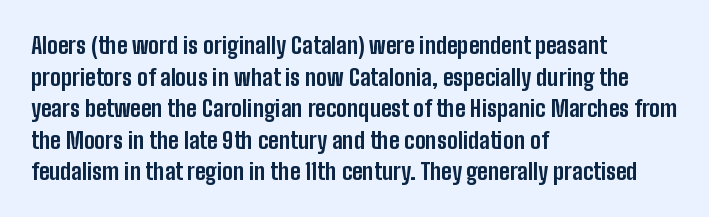
Q: Is the text bold? A: Yes.
Q: Is the text italic (slanted)? A: No, it is upright.
Q: Is the text underlined? A: No.
Q: How is the paragraph aligned? A: Left-aligned.
Q: Is the spacing between letters normal or unusually wide? A: Normal.
Q: Is the spacing between lines tight, normal or loose? A: Normal.
